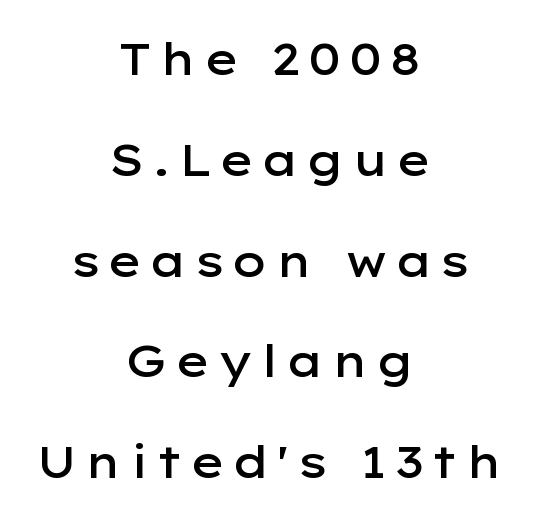
Plain, unruled lines of type. Proportional: the letters do not fall into vertical columns. Stroke thickness is moderately raised; the sample reads as semibold. Notice how the passage keeps no hard edge, just a central spine. Compared with typical paragraphs, the rows here are farther apart.
